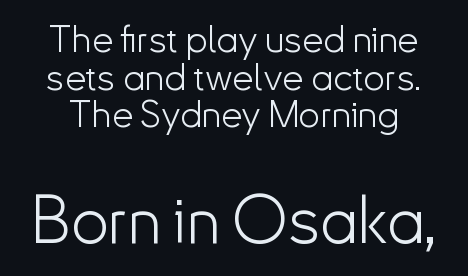
{"serif": "no", "italic": "no", "bold": "no", "weight": "light", "width": "normal", "stroke_contrast": "low", "x_height": "small", "monospaced": "no", "underline": "no", "line_spacing": "tight", "line_spacing_ratio": 0.99, "letter_spacing": "normal", "letter_spacing_em": 0.0, "larger_block": "second", "size_ratio": 1.74, "glyph_px": 66}
